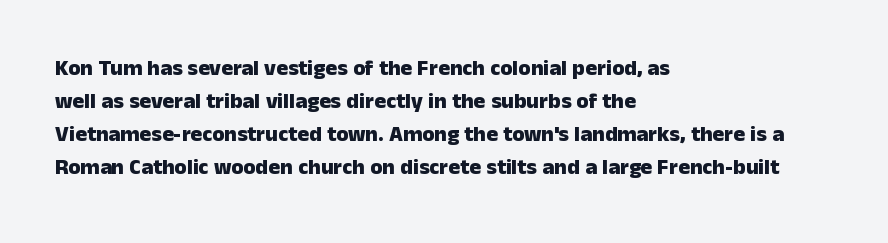
You'd pick this weight for a headline — it's a proper bold. The lettering holds an erect, upright posture throughout. Glance below the letters and you will spot only blank space. Layout note: lines flush left. Characters follow at the spacing the type designer built in. These lines sit exactly where default settings would place them.
